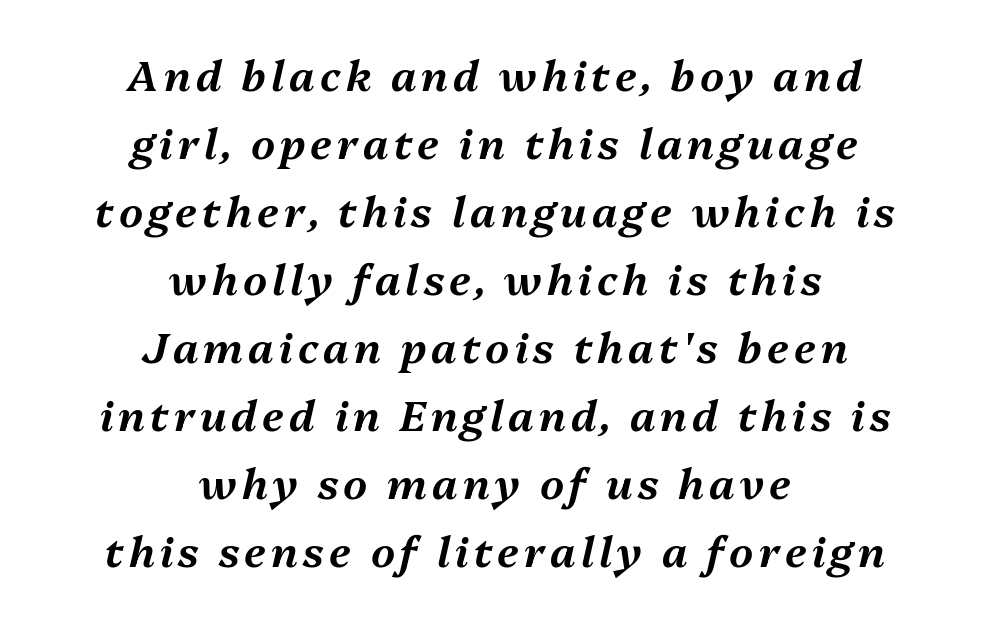
The image shows 42 px text type, italic (leaning right); set centered, normal line spacing (1.62x), not underlined; medium stroke contrast and a medium x-height.
